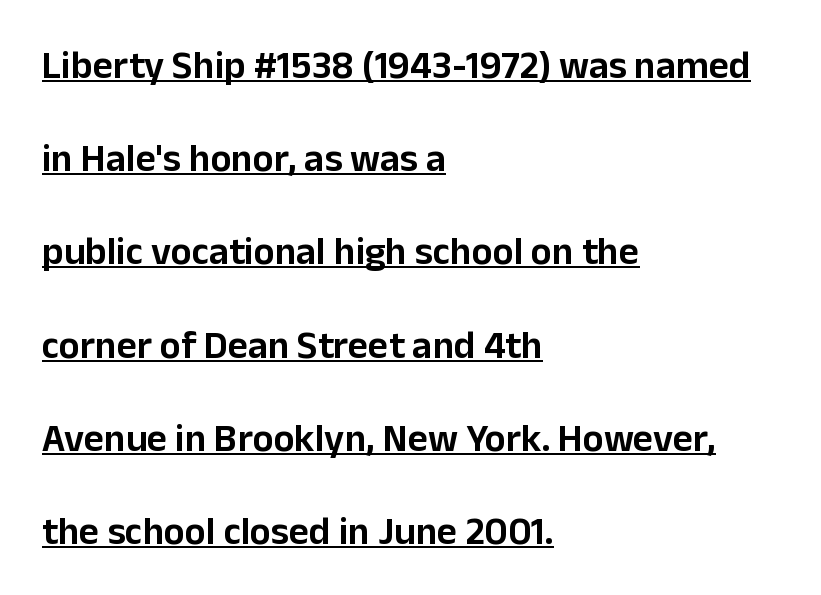
Q: Is the text italic (slanted)? A: No, it is upright.
Q: Is the typeface a serif or a sans-serif typeface? A: Sans-serif.
Q: Is the text underlined? A: Yes.
Q: How is the paragraph aligned? A: Left-aligned.
Q: Is the spacing between letters normal or unusually wide? A: Normal.
Q: Is the spacing between lines tight, normal or loose? A: Loose.
Q: Width (condensed, normal, or wide)? A: Normal.
Q: Stroke contrast? A: Low.
Q: x-height? A: Medium.
Q: Monospaced? A: No.
